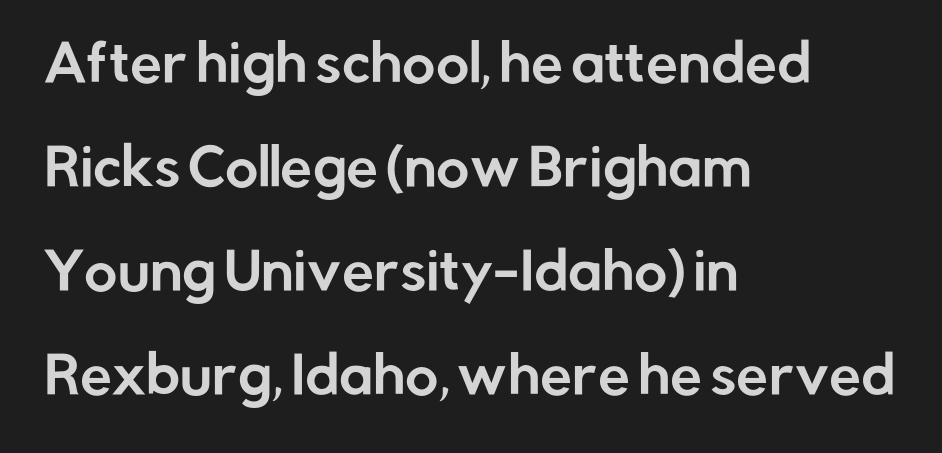
{"serif": "no", "italic": "no", "width": "normal", "stroke_contrast": "low", "x_height": "medium", "monospaced": "no", "underline": "no", "align": "left", "line_spacing": "loose", "line_spacing_ratio": 2.04, "letter_spacing": "normal", "letter_spacing_em": 0.0, "glyph_px": 51}
